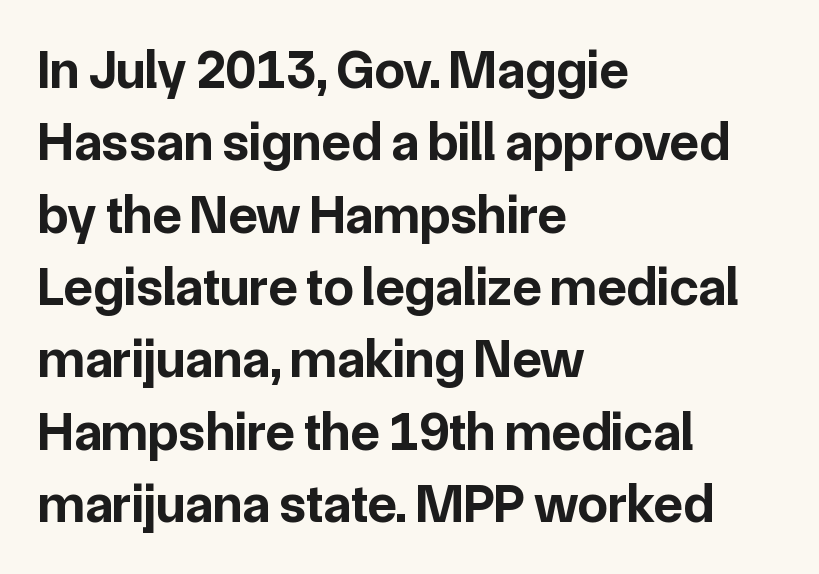
{"serif": "no", "italic": "no", "bold": "yes", "weight": "bold", "width": "normal", "stroke_contrast": "low", "x_height": "medium", "monospaced": "no", "underline": "no", "align": "left", "line_spacing": "normal", "line_spacing_ratio": 1.34, "letter_spacing": "normal", "letter_spacing_em": 0.0, "glyph_px": 54}
